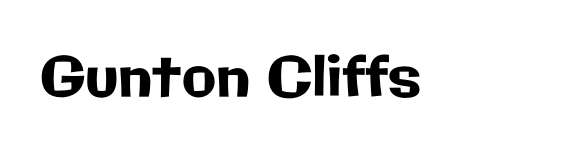
The letters carry no serifs — their stems end cleanly without finishing strokes. Words appear dense and cohesive because spacing is normal. Spacing verdict: proportional, widths tailored to each character. No italicization has been applied; the sample stays upright. The strip under each line holds only bare page.
